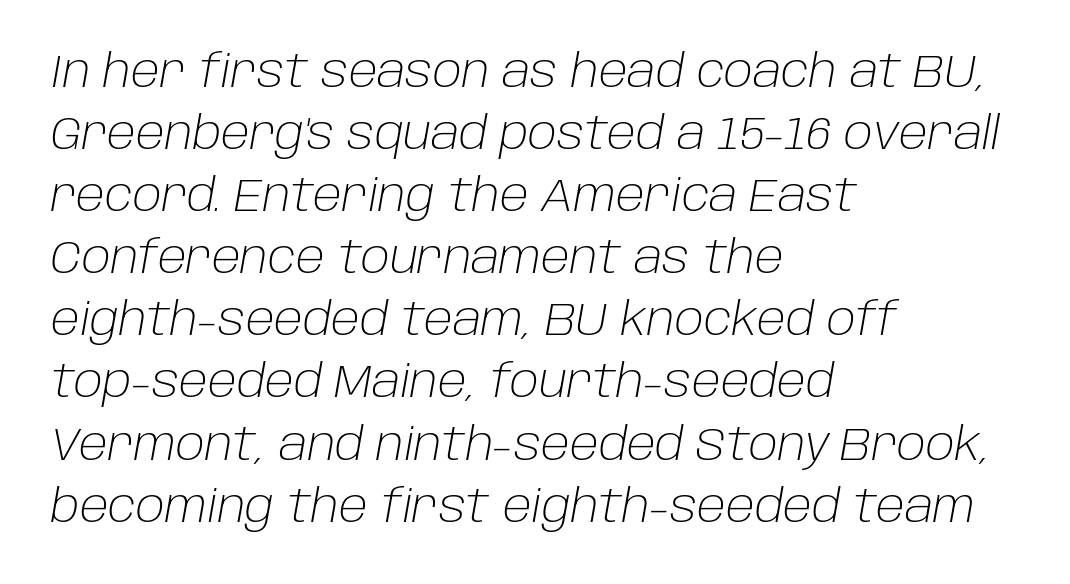
The image shows 45 px light type, italic (leaning right); set left-aligned, normal line spacing (1.38x), normal letter spacing, not underlined; low stroke contrast and a large x-height.
